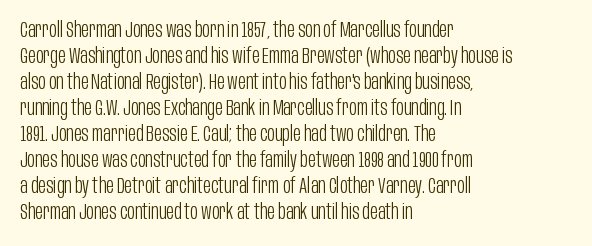
Q: Is the text bold? A: No.
Q: Is the text italic (slanted)? A: No, it is upright.
Q: Is the text underlined? A: No.
Q: How is the paragraph aligned? A: Left-aligned.
Q: Is the spacing between letters normal or unusually wide? A: Normal.
